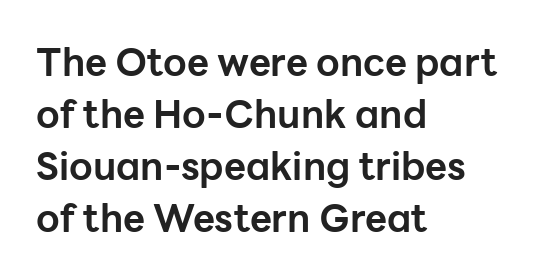
The image shows 38 px bold sans-serif type, upright; set left-aligned, normal line spacing (1.37x), normal letter spacing, not underlined; low stroke contrast and a medium x-height.
